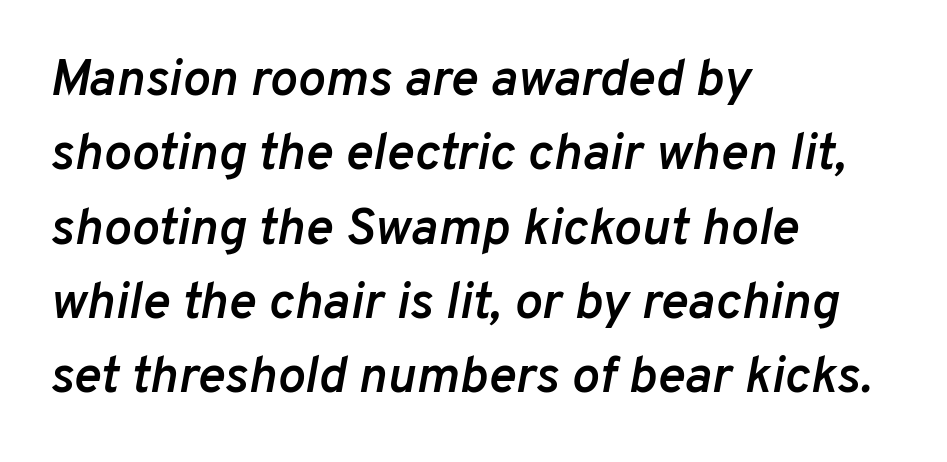
The passage shown is typed in a proportional face where columns would drift. Only glyphs here, with clear space below each row. The tracking reads as untouched default to a designer's eye. Caption: multi-line text, flush left, ragged right.
